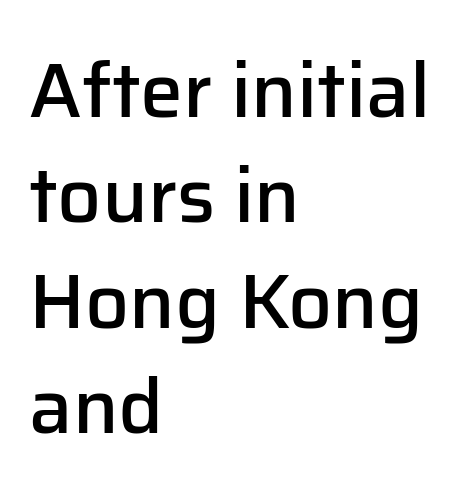
{"serif": "no", "italic": "no", "bold": "semi", "weight": "semibold", "width": "normal", "stroke_contrast": "low", "x_height": "medium", "monospaced": "no", "underline": "no", "align": "left", "line_spacing": "normal", "line_spacing_ratio": 1.37, "letter_spacing": "normal", "letter_spacing_em": 0.0, "glyph_px": 77}
